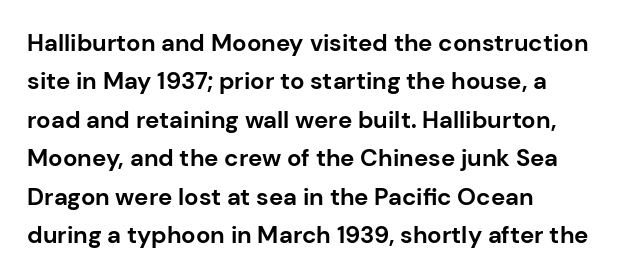
Check the space under the baseline: it is left empty. A classic flush-left, rag-right setting is used for this passage. These lines sit exactly where default settings would place them. Students, note that the glyphs here touch the page at normal intervals. The type sits square on the baseline with zero lean.
